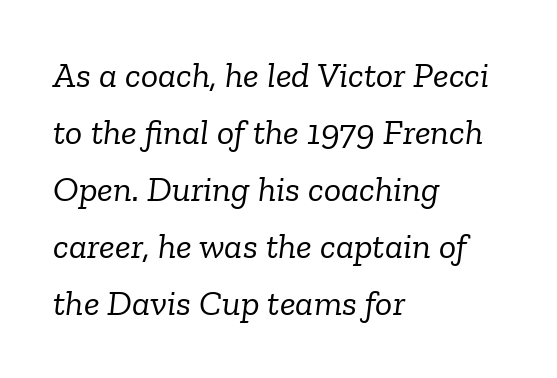
The image shows 36 px light serif type, italic (leaning right); set left-aligned, normal line spacing (1.58x), normal letter spacing, not underlined; low stroke contrast and a medium x-height.
